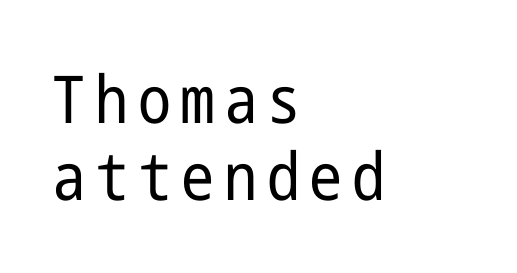
The type family on display is of the sans-serif kind. Type without underlining. Weight class: somewhere from thin through regular. Every character sits straight up, as roman type does. Typeset ragged right — the left edge is the straight one.
